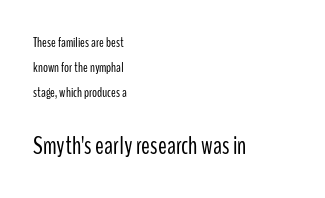
Q: Is the text bold? A: No.
Q: Is the text italic (slanted)? A: No, it is upright.
Q: Is the text underlined? A: No.
Q: How is the paragraph aligned? A: Left-aligned.
Q: Is the spacing between letters normal or unusually wide? A: Normal.
Q: Which block of text is set in a larger size, the first (top) or the second (bottom)? A: The second (bottom) one.
